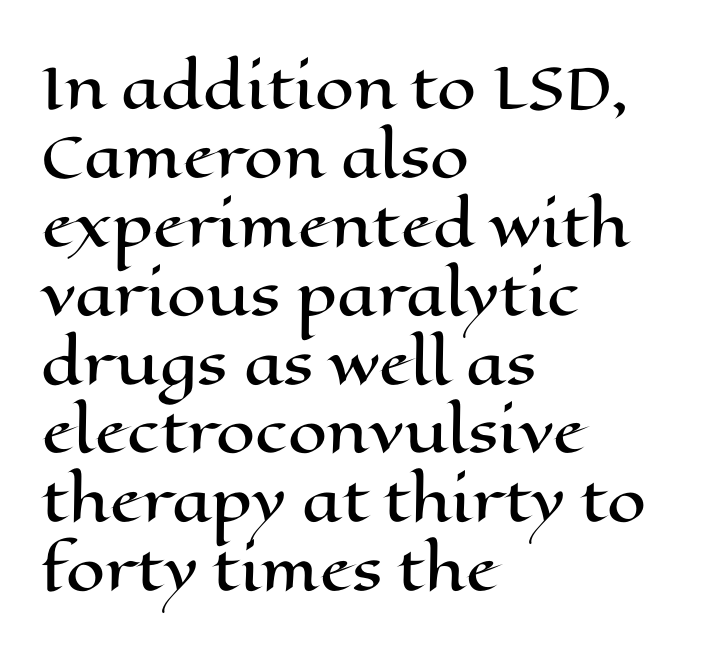
Style check: upright. Honestly, the letter spacing is just normal — you wouldn't notice it. Do the characters align in a grid? No, the font is proportional. Alignment: flush left. Each row of text sits above clean, open space.
